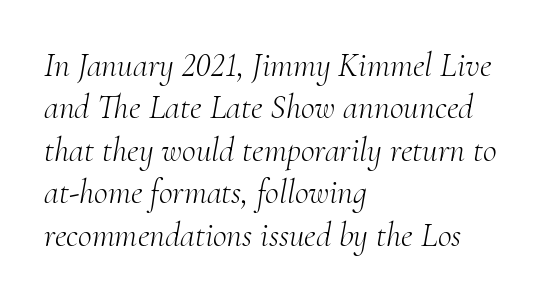
{"serif": "yes", "italic": "yes", "lean": "right", "slant_degrees": 10, "bold": "no", "weight": "light", "width": "normal", "stroke_contrast": "medium", "x_height": "small", "monospaced": "no", "underline": "no", "align": "left", "line_spacing": "normal", "line_spacing_ratio": 1.25, "letter_spacing": "normal", "letter_spacing_em": 0.0, "glyph_px": 34}
